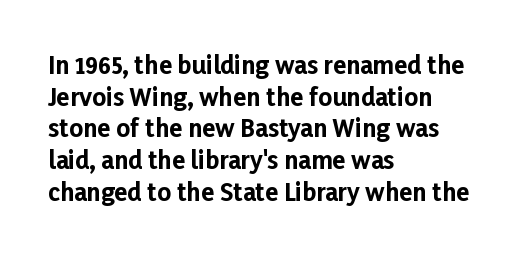
Q: Is the text bold? A: Yes.
Q: Is the text italic (slanted)? A: No, it is upright.
Q: Is the text underlined? A: No.
Q: How is the paragraph aligned? A: Left-aligned.
Q: Is the spacing between letters normal or unusually wide? A: Normal.
Q: Is the spacing between lines tight, normal or loose? A: Normal.
